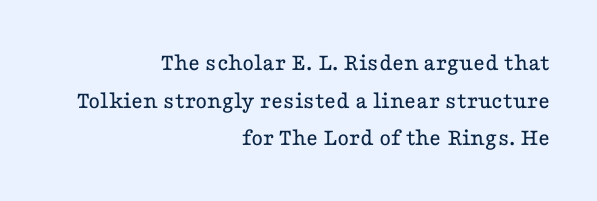
The image shows 25 px text type, upright; set right-aligned, normal line spacing (1.51x), normal letter spacing, not underlined.
